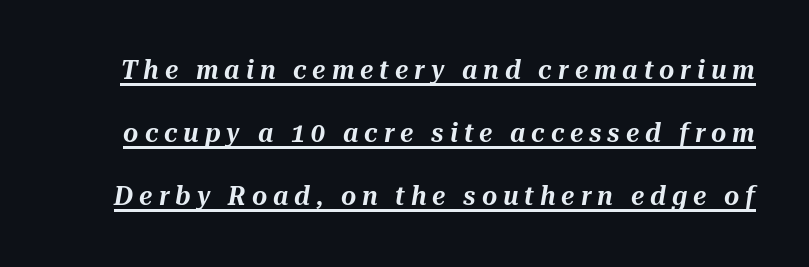
Q: Is the text italic (slanted)? A: Yes, it leans right by about 10 degrees.
Q: Is the text underlined? A: Yes.
Q: Is the spacing between letters normal or unusually wide? A: Unusually wide.
Q: Is the spacing between lines tight, normal or loose? A: Loose.
